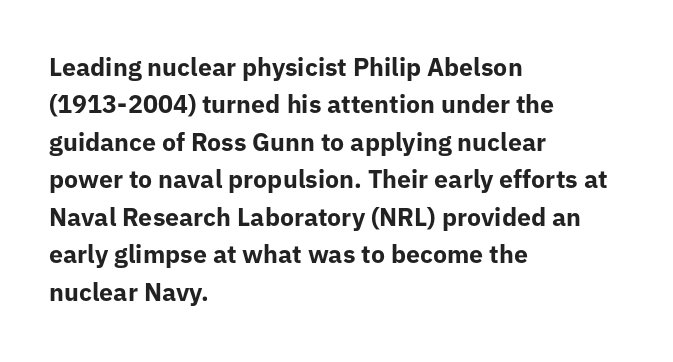
Q: Is the text bold? A: Yes.
Q: Is the text italic (slanted)? A: No, it is upright.
Q: Is the text underlined? A: No.
Q: How is the paragraph aligned? A: Left-aligned.
Q: Is the spacing between letters normal or unusually wide? A: Normal.
Q: Is the spacing between lines tight, normal or loose? A: Normal.
